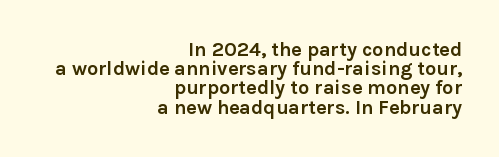
The image shows 20 px bold type, upright; set right-aligned, tight line spacing (0.96x), normal letter spacing, not underlined.
